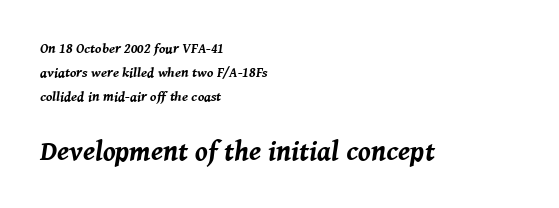
{"italic": "yes", "lean": "right", "slant_degrees": 8, "bold": "yes", "weight": "bold", "width": "normal", "stroke_contrast": "medium", "x_height": "medium", "monospaced": "no", "underline": "no", "align": "left", "line_spacing_ratio": 1.72, "letter_spacing": "normal", "letter_spacing_em": 0.0, "larger_block": "second", "size_ratio": 2.0, "glyph_px": 28}
